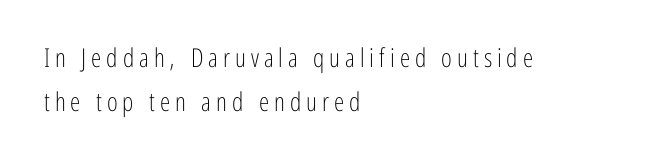
Q: Is the text bold? A: No.
Q: Is the text italic (slanted)? A: No, it is upright.
Q: Is the text underlined? A: No.
Q: How is the paragraph aligned? A: Left-aligned.
Q: Is the spacing between lines tight, normal or loose? A: Normal.
